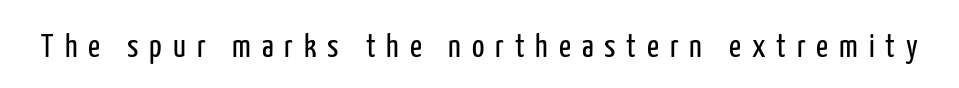
Q: Is the text bold? A: No.
Q: Is the text italic (slanted)? A: No, it is upright.
Q: Is the typeface a serif or a sans-serif typeface? A: Sans-serif.
Q: Is the text underlined? A: No.
Q: Is the spacing between letters normal or unusually wide? A: Unusually wide.
Q: Width (condensed, normal, or wide)? A: Condensed.
Q: Stroke contrast? A: Low.
Q: x-height? A: Medium.
Q: Monospaced? A: No.
